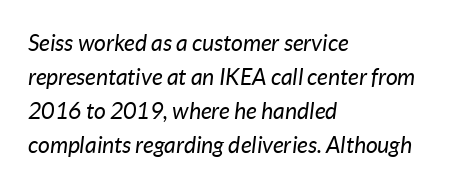
{"italic": "yes", "lean": "right", "slant_degrees": 7, "bold": "no", "underline": "no", "align": "left", "line_spacing": "normal", "line_spacing_ratio": 1.48, "letter_spacing": "normal", "letter_spacing_em": 0.0, "glyph_px": 23}
